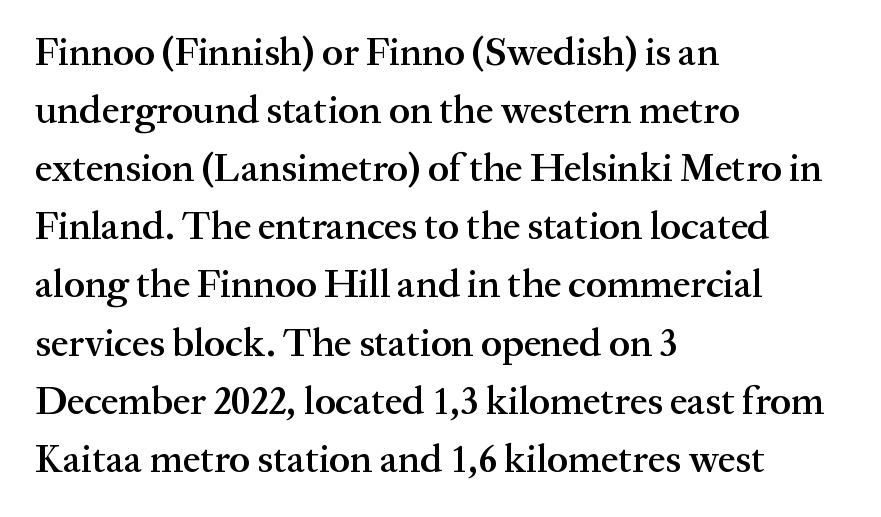
Q: Is the text bold? A: Semi-bold.
Q: Is the text italic (slanted)? A: No, it is upright.
Q: Is the typeface a serif or a sans-serif typeface? A: Serif.
Q: Is the text underlined? A: No.
Q: How is the paragraph aligned? A: Left-aligned.
Q: Is the spacing between letters normal or unusually wide? A: Normal.
Q: Is the spacing between lines tight, normal or loose? A: Normal.
Q: Width (condensed, normal, or wide)? A: Normal.
Q: Stroke contrast? A: Medium.
Q: x-height? A: Medium.
Q: Monospaced? A: No.
